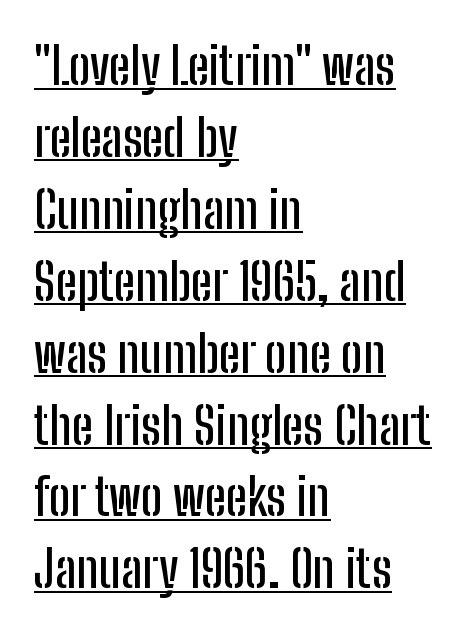
The image shows 51 px condensed sans-serif type, upright; set left-aligned, normal line spacing (1.41x), normal letter spacing, underlined; low stroke contrast and a medium x-height.
